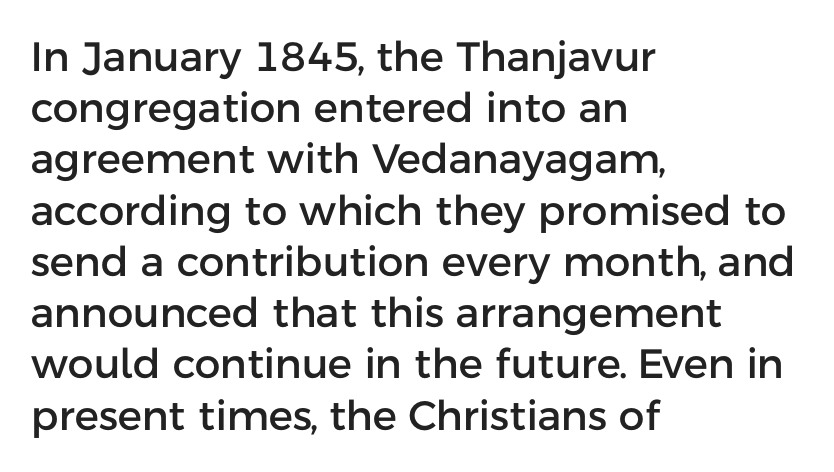
Q: Is the text italic (slanted)? A: No, it is upright.
Q: Is the typeface a serif or a sans-serif typeface? A: Sans-serif.
Q: Is the text underlined? A: No.
Q: How is the paragraph aligned? A: Left-aligned.
Q: Is the spacing between letters normal or unusually wide? A: Normal.
Q: Is the spacing between lines tight, normal or loose? A: Normal.
Q: Width (condensed, normal, or wide)? A: Normal.
Q: Stroke contrast? A: Low.
Q: x-height? A: Medium.
Q: Monospaced? A: No.
